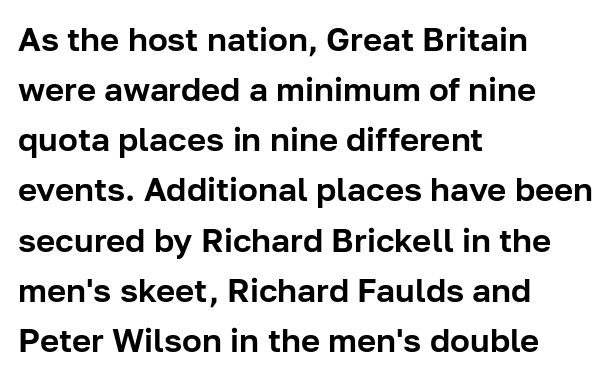
{"serif": "no", "italic": "no", "width": "normal", "stroke_contrast": "low", "x_height": "medium", "monospaced": "no", "underline": "no", "align": "left", "line_spacing": "normal", "line_spacing_ratio": 1.52, "letter_spacing": "normal", "letter_spacing_em": 0.0, "glyph_px": 33}
